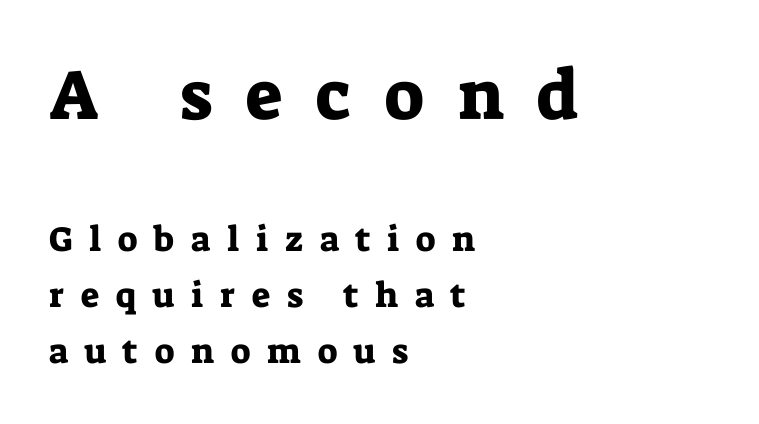
The image shows 70 px serif type, upright; set left-aligned, normal line spacing (1.59x), unusually wide letter spacing (+0.48 em), not underlined; the first (top) block is 2.0x larger; low stroke contrast and a medium x-height.
